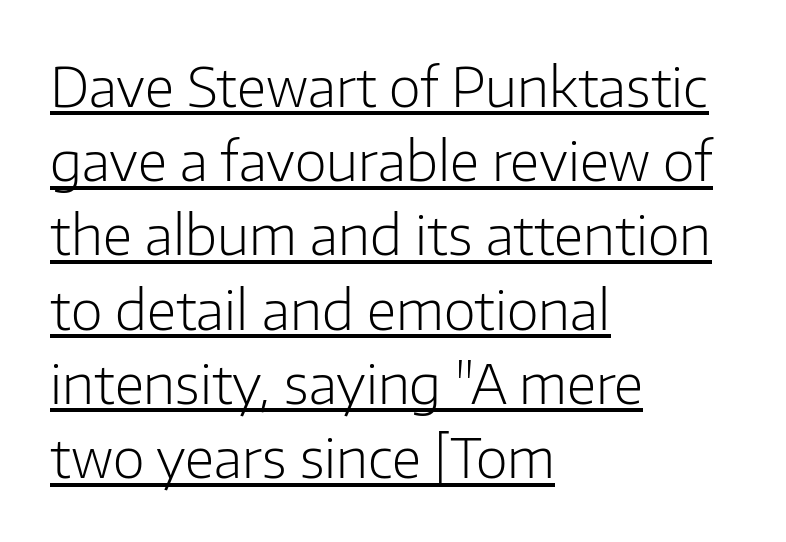
{"serif": "no", "italic": "no", "bold": "no", "weight": "light", "width": "normal", "stroke_contrast": "low", "x_height": "medium", "monospaced": "no", "underline": "yes", "align": "left", "line_spacing": "normal", "line_spacing_ratio": 1.35, "letter_spacing": "normal", "letter_spacing_em": 0.0, "glyph_px": 55}
